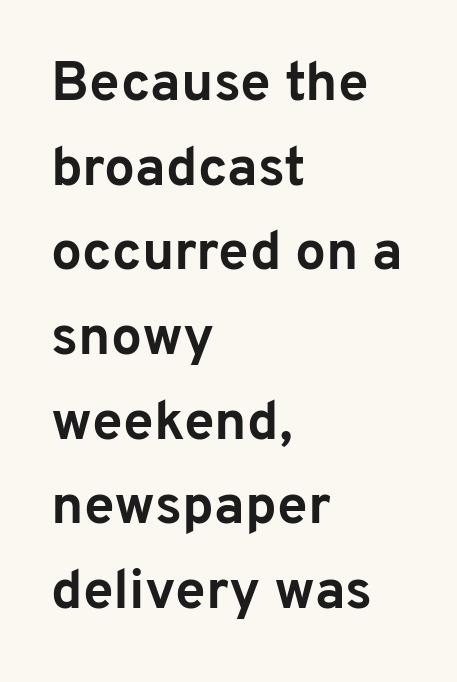
Look at the tracking — it's just the regular setting, nothing added. These lines are set flush left with a ragged right edge. This sample uses an upright cut, with every glyph sitting square on the baseline. The glyphs in this specimen are sans serif. Proportional: the letters do not fall into vertical columns. Underline: absent.
